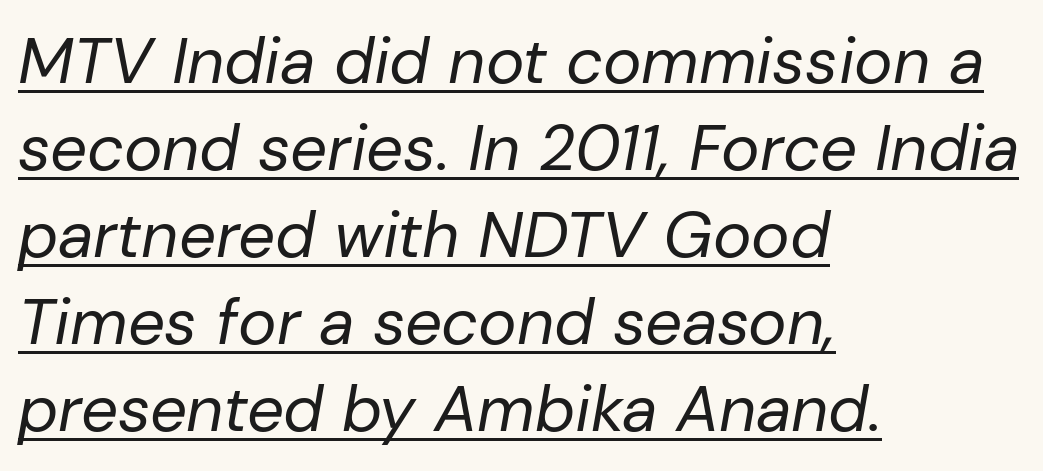
The paragraph shown leans on its left margin. The space between consecutive lines is moderate. Unbolded letterforms with no extra heft. Beneath each row of characters lies a ruled line. The rendering uses natural spacing where letterforms have individual widths.
